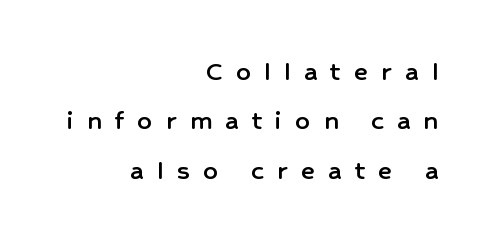
Q: Is the text italic (slanted)? A: No, it is upright.
Q: Is the typeface a serif or a sans-serif typeface? A: Sans-serif.
Q: Is the text underlined? A: No.
Q: How is the paragraph aligned? A: Right-aligned.
Q: Is the spacing between letters normal or unusually wide? A: Unusually wide.
Q: Is the spacing between lines tight, normal or loose? A: Normal.
Q: Width (condensed, normal, or wide)? A: Normal.
Q: Stroke contrast? A: Low.
Q: x-height? A: Medium.
Q: Monospaced? A: No.
